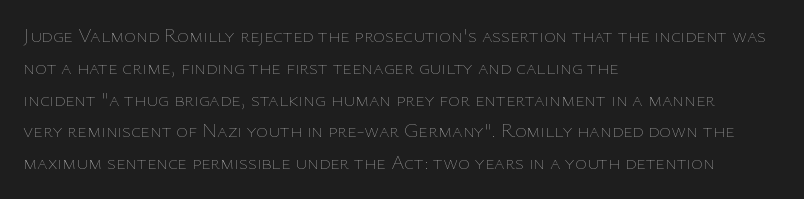
This is not heavy type; no bold has been used. Tracking here is standard; glyphs follow each other at the usual distance. Horizontal bands of white between lines are of average thickness. Underlining? Definitely not there. A student would call this left alignment; a typographer would say flush left, rag right.
